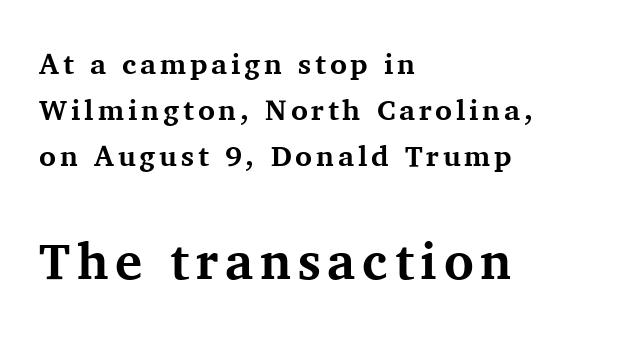
Q: Is the text bold? A: Yes.
Q: Is the text italic (slanted)? A: No, it is upright.
Q: Is the typeface a serif or a sans-serif typeface? A: Serif.
Q: Is the text underlined? A: No.
Q: How is the paragraph aligned? A: Left-aligned.
Q: Is the spacing between lines tight, normal or loose? A: Normal.
Q: Which block of text is set in a larger size, the first (top) or the second (bottom)? A: The second (bottom) one.
Q: Width (condensed, normal, or wide)? A: Normal.
Q: Stroke contrast? A: Medium.
Q: x-height? A: Medium.
Q: Monospaced? A: No.
